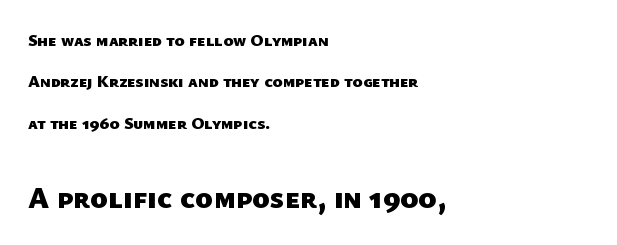
{"serif": "no", "bold": "yes", "weight": "heavy", "width": "normal", "stroke_contrast": "low", "x_height": "medium", "monospaced": "no", "underline": "no", "align": "left", "line_spacing": "loose", "line_spacing_ratio": 2.43, "letter_spacing": "normal", "letter_spacing_em": 0.0, "larger_block": "second", "size_ratio": 1.76, "glyph_px": 30}
